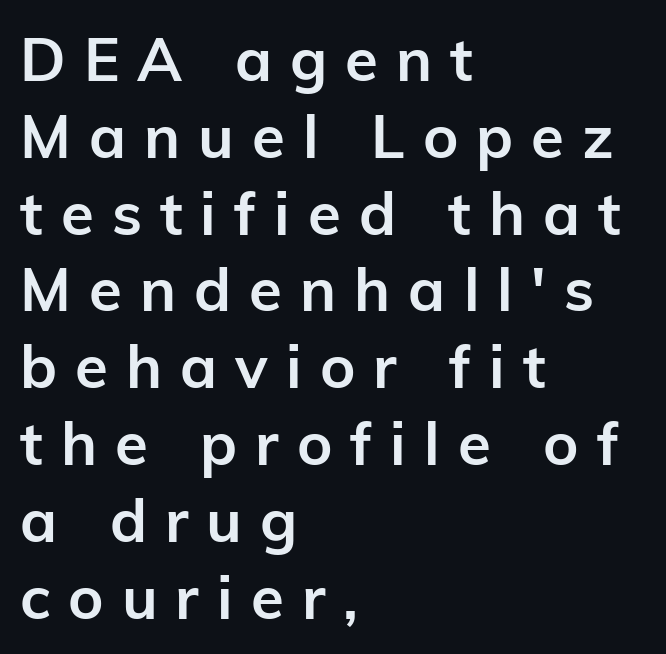
The image shows 60 px semibold sans-serif type, upright; set left-aligned, normal line spacing (1.28x), unusually wide letter spacing (+0.3 em), not underlined; low stroke contrast and a medium x-height.
